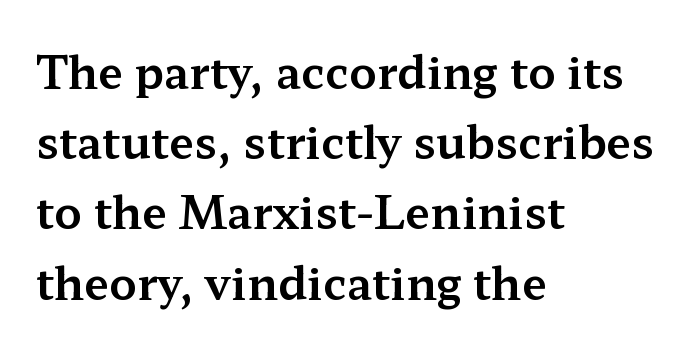
Stroke terminals: seriffed. Do the characters align in a grid? No, the font is proportional. Plain, unruled lines of type. Look at the tracking — it's just the regular setting, nothing added. Is there any slant? The stems are plumb. Notice how the passage keeps a crisp vertical edge on the left only.
